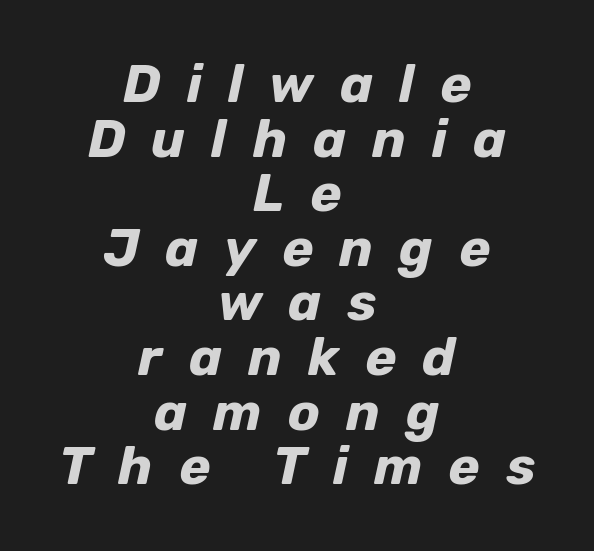
The image shows 53 px bold type, italic (leaning right); set centered, tight line spacing (1.03x), unusually wide letter spacing (+0.49 em), not underlined; low stroke contrast and a medium x-height.
